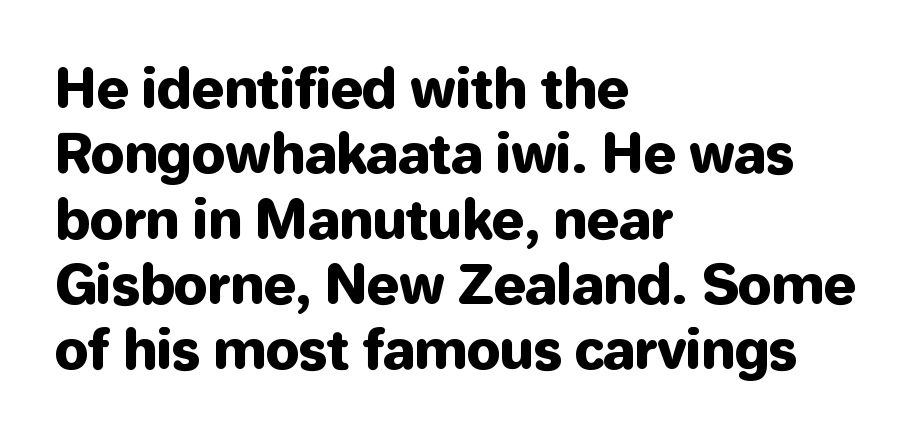
Proportional: the letters do not fall into vertical columns. Every row of glyphs begins at an identical x-position on the left. The face used here is rendered with its standard letterfit. The glyphs are unaccompanied by any horizontal stroke below them. The text was rendered using a sans face with plain stroke endings.
